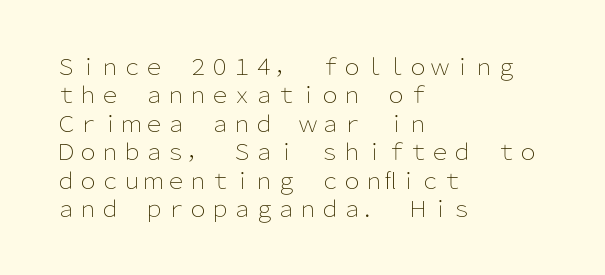
{"italic": "no", "bold": "no", "underline": "no", "align": "left", "line_spacing": "normal", "line_spacing_ratio": 1.29, "letter_spacing": "normal", "letter_spacing_em": 0.0, "glyph_px": 22}
